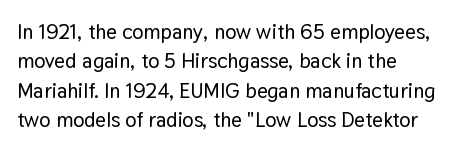
Q: Is the text italic (slanted)? A: No, it is upright.
Q: Is the text underlined? A: No.
Q: How is the paragraph aligned? A: Left-aligned.
Q: Is the spacing between letters normal or unusually wide? A: Normal.
Q: Is the spacing between lines tight, normal or loose? A: Normal.
